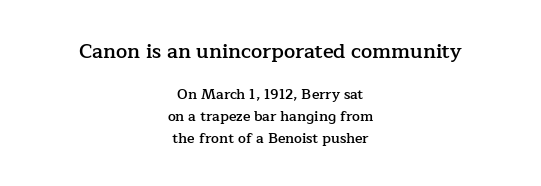
The image shows 20 px text type, upright; set centered, normal line spacing (1.57x), normal letter spacing, not underlined; the first (top) block is 1.43x larger.
